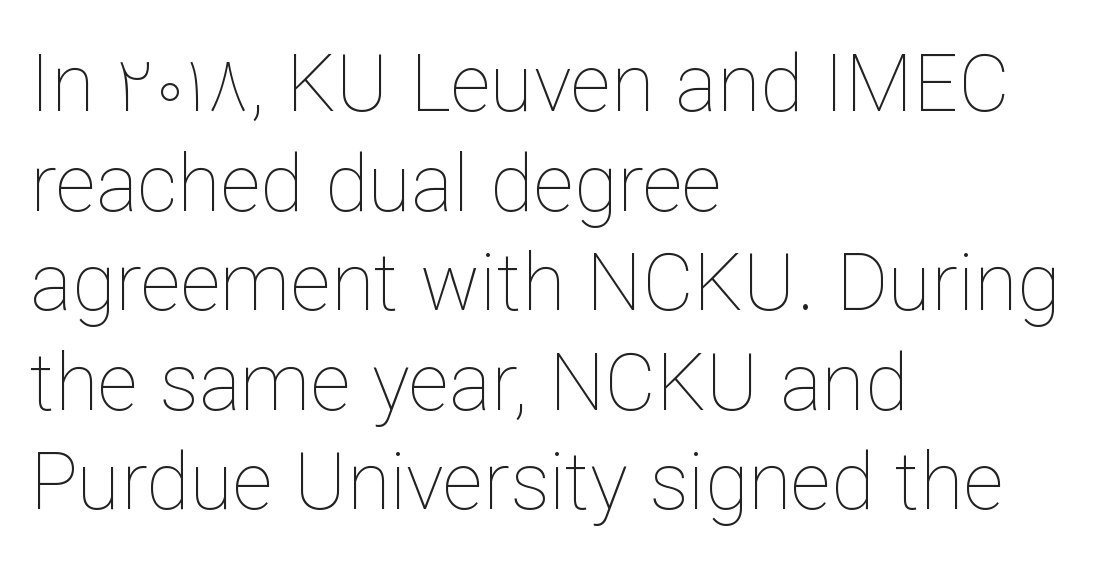
{"italic": "no", "bold": "no", "weight": "thin", "width": "normal", "stroke_contrast": "low", "x_height": "medium", "monospaced": "no", "underline": "no", "align": "left", "line_spacing": "normal", "line_spacing_ratio": 1.26, "letter_spacing": "normal", "letter_spacing_em": 0.0, "glyph_px": 79}
